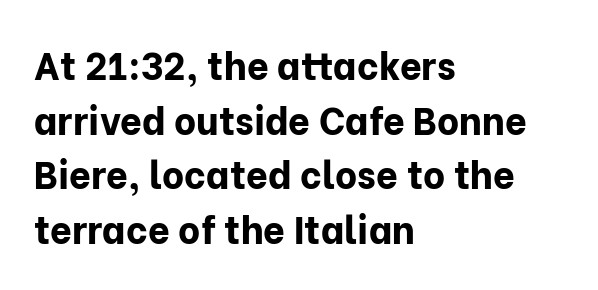
Honestly, there is no underline to notice here at all. Chunky letters — that's bold for sure. Teacher's note: observe the even left margin — that is flush-left alignment. Observe the ordinary spacing: letters are neighbours, not strangers.
